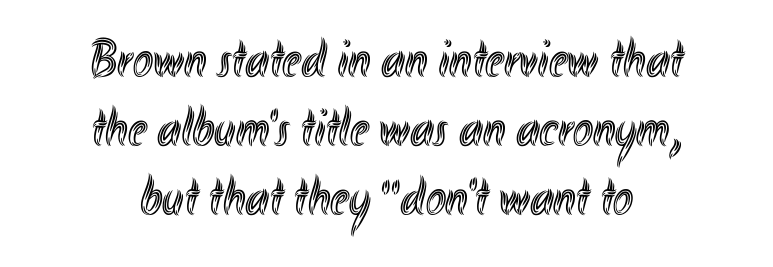
{"width": "condensed", "x_height": "small", "monospaced": "no", "underline": "no", "align": "center", "line_spacing": "normal", "line_spacing_ratio": 1.28, "letter_spacing": "normal", "letter_spacing_em": 0.0, "glyph_px": 54}
